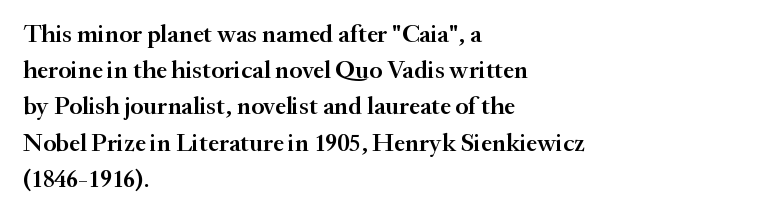
{"italic": "no", "bold": "semi", "underline": "no", "align": "left", "line_spacing": "normal", "line_spacing_ratio": 1.45, "letter_spacing": "normal", "letter_spacing_em": 0.0, "glyph_px": 25}
